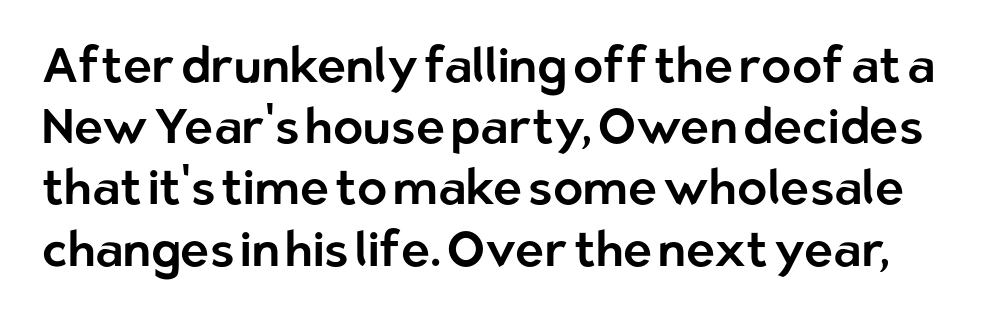
The image shows 49 px sans-serif type, upright; set normal line spacing (1.25x), normal letter spacing, not underlined; low stroke contrast and a medium x-height.
